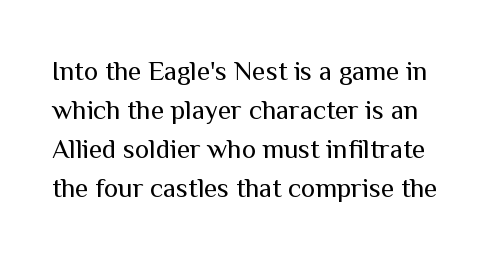
Q: Is the text bold? A: No.
Q: Is the text italic (slanted)? A: No, it is upright.
Q: Is the text underlined? A: No.
Q: Is the spacing between letters normal or unusually wide? A: Normal.
Q: Is the spacing between lines tight, normal or loose? A: Normal.
